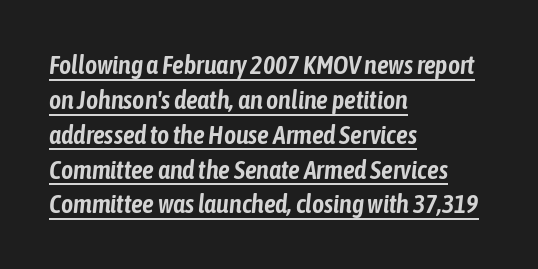
The gaps between neighbouring characters are ordinary and unremarkable. The setting favours the left margin, as ordinary paragraphs usually do. The vertical gap from one line to the next is medium. Does the lettering tilt? It does — this is italic. In designer terms, the underline attribute is active on this setting.
